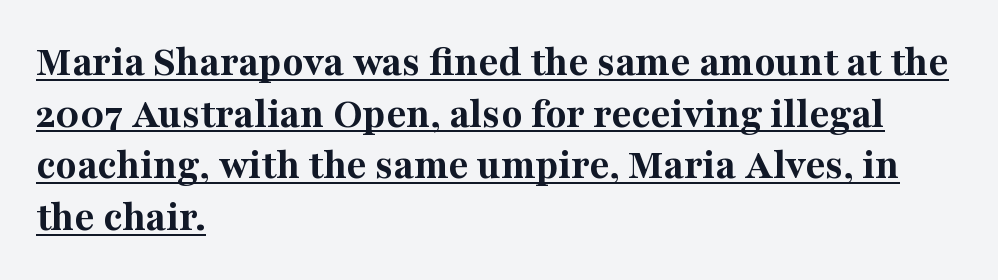
{"serif": "yes", "italic": "no", "bold": "yes", "weight": "bold", "width": "normal", "stroke_contrast": "medium", "x_height": "medium", "monospaced": "no", "underline": "yes", "align": "left", "line_spacing_ratio": 1.2, "letter_spacing": "normal", "letter_spacing_em": 0.0, "glyph_px": 43}
